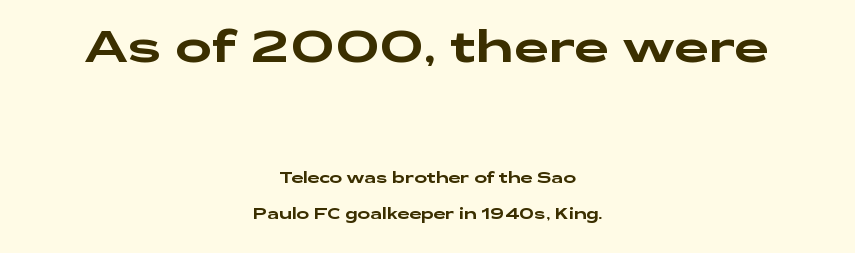
The image shows 44 px wide sans-serif type, upright; set centered, loose line spacing (2.44x), normal letter spacing, not underlined; the first (top) block is 2.93x larger; low stroke contrast and a medium x-height.
